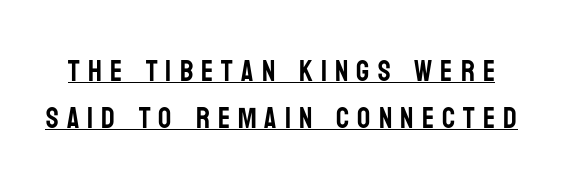
The rendered words wear a rule along their underside. A typesetter would call this proportional, since set widths differ per character. These lines sit exactly where default settings would place them. These lines are composed in type without serifs. Posture: upright roman.
